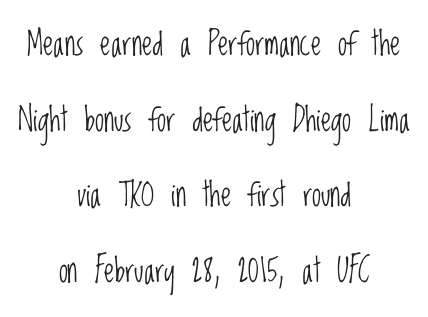
The image shows 33 px light, condensed sans-serif type, upright; set centered, loose line spacing (2.29x), normal letter spacing, not underlined; low stroke contrast and a large x-height.
